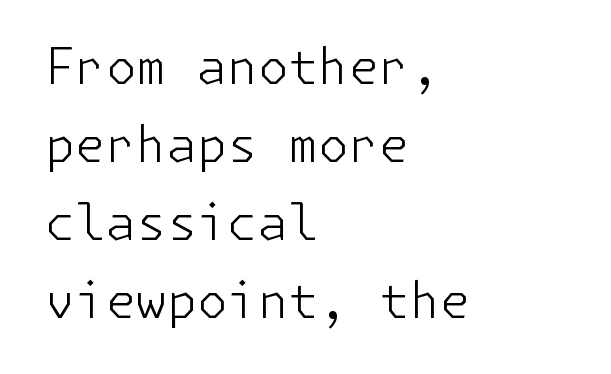
{"serif": "no", "italic": "no", "bold": "no", "weight": "light", "width": "normal", "stroke_contrast": "low", "x_height": "medium", "underline": "no", "align": "left", "line_spacing": "normal", "line_spacing_ratio": 1.59, "letter_spacing": "normal", "letter_spacing_em": 0.0, "glyph_px": 49}
